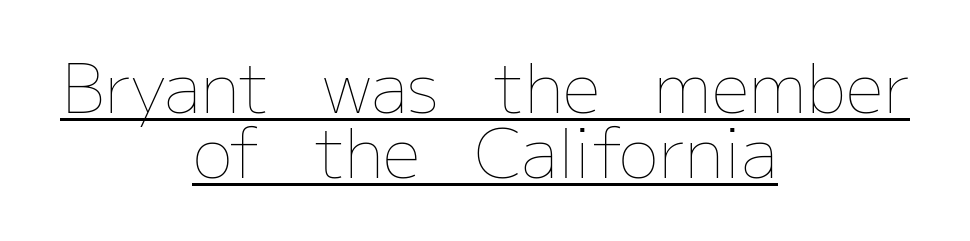
{"italic": "no", "bold": "no", "weight": "thin", "width": "normal", "stroke_contrast": "low", "x_height": "medium", "monospaced": "no", "underline": "yes", "align": "center", "line_spacing": "tight", "line_spacing_ratio": 0.97, "letter_spacing": "normal", "letter_spacing_em": 0.0, "glyph_px": 67}
